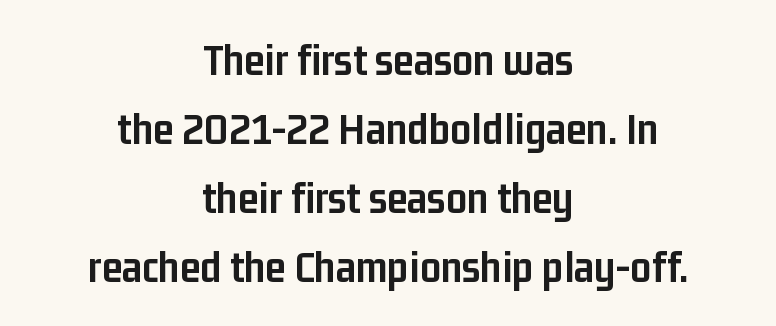
{"serif": "no", "italic": "no", "bold": "yes", "weight": "semibold", "width": "condensed", "stroke_contrast": "low", "x_height": "medium", "monospaced": "no", "underline": "no", "align": "center", "line_spacing": "normal", "line_spacing_ratio": 1.5, "letter_spacing": "normal", "letter_spacing_em": 0.0, "glyph_px": 46}
